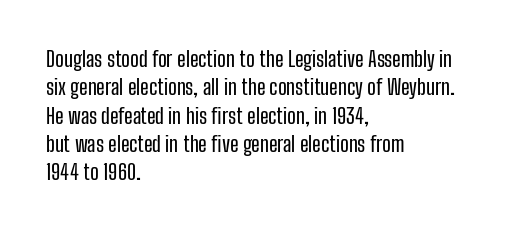
Posture: upright roman. The foot of each line stays bare and open. The passage shown stacks its lines at a standard gap. Alignment: flush left. The horizontal fit of the characters is conventional and even.
